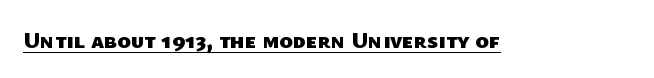
In designer terms, the underline attribute is active on this setting. Observe the ordinary spacing: letters are neighbours, not strangers. Weight: bold.
